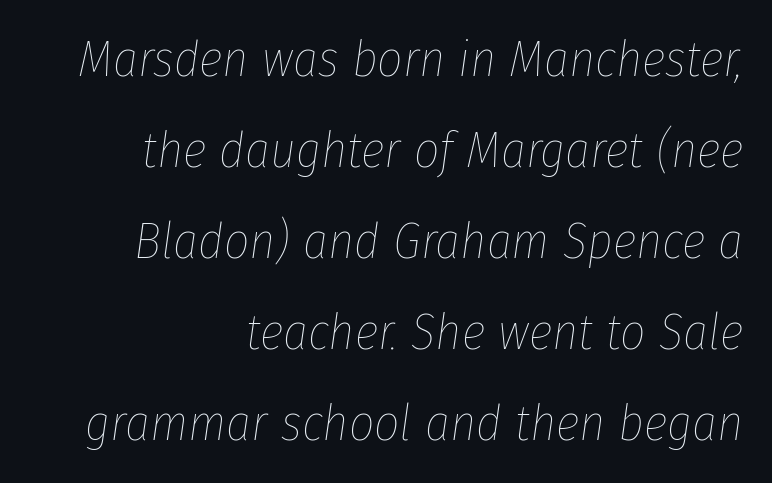
{"italic": "yes", "lean": "right", "slant_degrees": 8, "bold": "no", "weight": "thin", "width": "condensed", "stroke_contrast": "low", "x_height": "medium", "monospaced": "no", "underline": "no", "align": "right", "line_spacing_ratio": 1.82, "letter_spacing": "normal", "letter_spacing_em": 0.0, "glyph_px": 50}
